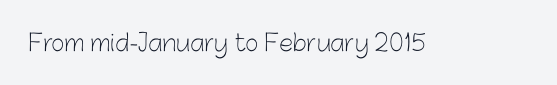
Q: Is the text bold? A: No.
Q: Is the text italic (slanted)? A: No, it is upright.
Q: Is the text underlined? A: No.
Q: Is the spacing between letters normal or unusually wide? A: Normal.
